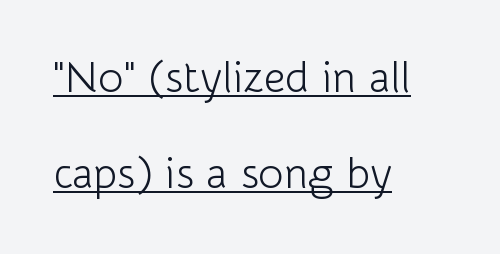
Q: Is the text bold? A: No.
Q: Is the text italic (slanted)? A: No, it is upright.
Q: Is the typeface a serif or a sans-serif typeface? A: Sans-serif.
Q: Is the text underlined? A: Yes.
Q: How is the paragraph aligned? A: Left-aligned.
Q: Is the spacing between letters normal or unusually wide? A: Normal.
Q: Is the spacing between lines tight, normal or loose? A: Loose.
Q: Width (condensed, normal, or wide)? A: Normal.
Q: Stroke contrast? A: Low.
Q: x-height? A: Medium.
Q: Monospaced? A: No.
